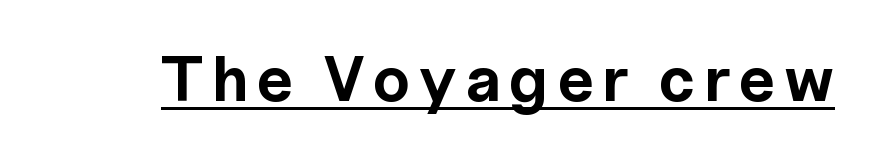
Note the varied advance widths — an 'i' is clearly narrower than an 'm'. The typesetter has applied underlining to the passage shown. Every stem runs plumb, perpendicular to the baseline. Plenty of ink on the page — the face is bold. Check where the strokes stop: nothing finishes them off — pure sans.
